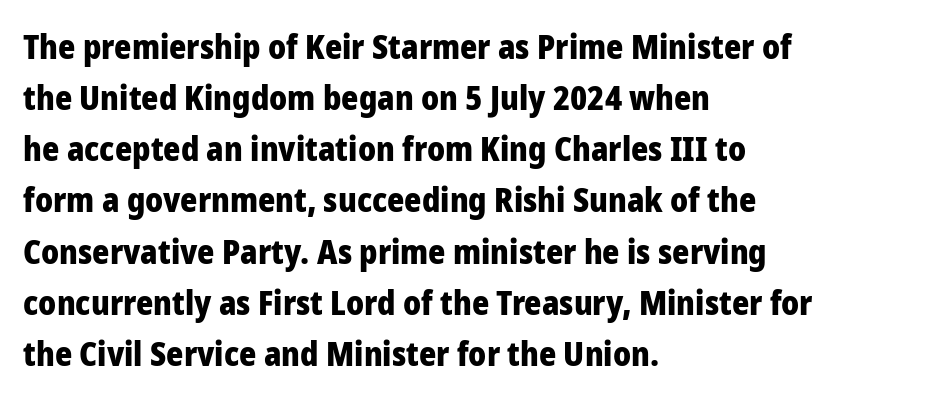
Is this a sans? Yes — the strokes have no serifs. Leftover space on each line is placed entirely after the last word. This rendering leaves character spacing at its baseline value. Baseline-to-baseline distance is the conventional proportion of letter height.
